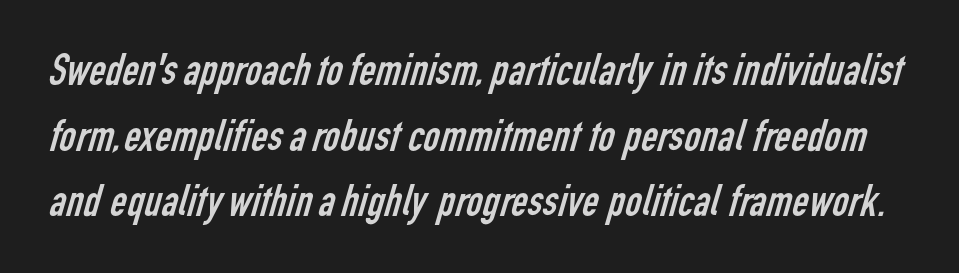
One glance says typical: line gaps are just what's usual. Spacing between characters is what you'd get straight out of the box. The rendering uses natural spacing where letterforms have individual widths. Is the stroke heavy? The answer is a plain regular-or-lighter. Classification — sans serif. Underline: absent.
